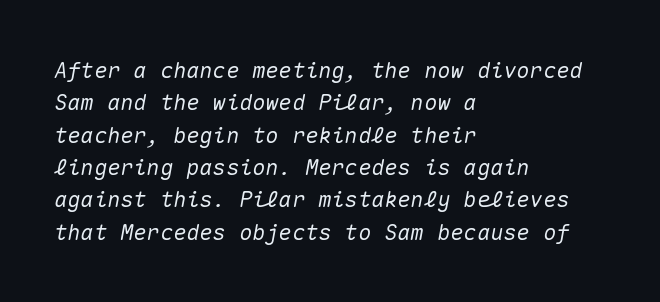
Rule under the text: the space is simply empty. The typesetter chose a ragged-right arrangement here. Honestly, the letter spacing is just normal — you wouldn't notice it. Slant detected: the letters are inclined. Quick note: interline space is typical.
